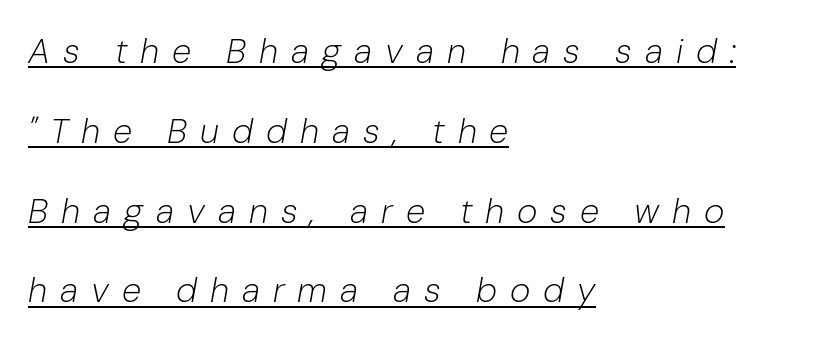
The image shows 35 px light type, italic (leaning right); set left-aligned, loose line spacing (2.28x), unusually wide letter spacing (+0.37 em), underlined; low stroke contrast and a medium x-height.
